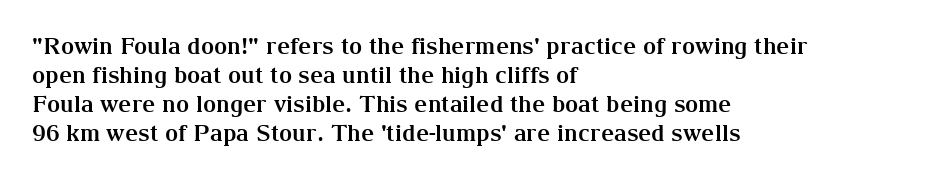
The typography opts for an upright posture over an oblique one. What weight is shown? A full bold with thick strokes. How would I describe the line gaps? Plain and ordinary. Each line starts at the same left margin while the right side varies.
